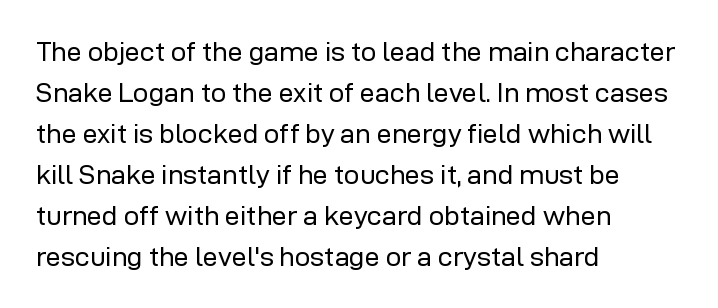
Q: Is the text bold? A: No.
Q: Is the text italic (slanted)? A: No, it is upright.
Q: Is the text underlined? A: No.
Q: How is the paragraph aligned? A: Left-aligned.
Q: Is the spacing between letters normal or unusually wide? A: Normal.
Q: Is the spacing between lines tight, normal or loose? A: Normal.
